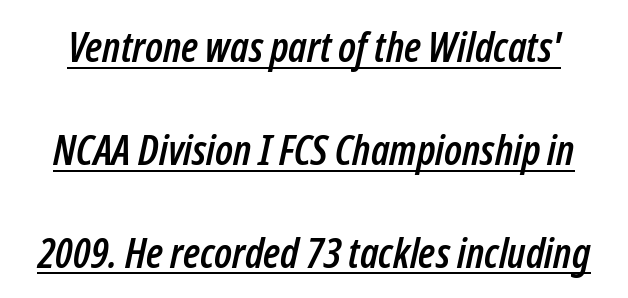
Quick note: underline on. Reading down the column, the eye jumps a long way to each next line. Default kerning and tracking; the words read as compact shapes. You could not count columns in this text — the font is proportionally spaced. Notice how the stems are inclined rather than vertical — that's the hallmark of italics.
